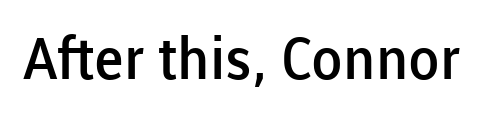
The image shows 58 px semibold sans-serif type, upright; set normal letter spacing, not underlined; low stroke contrast and a medium x-height.
